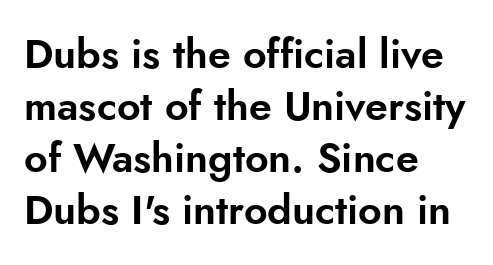
Notice how the stems are strictly vertical — no italics here. The compositor pushed each line to the left boundary. Classification — sans serif. A typesetter would call this leading conventional body-copy spacing. These lines are rendered in a variable-pitch font. The baseline area is clear.
